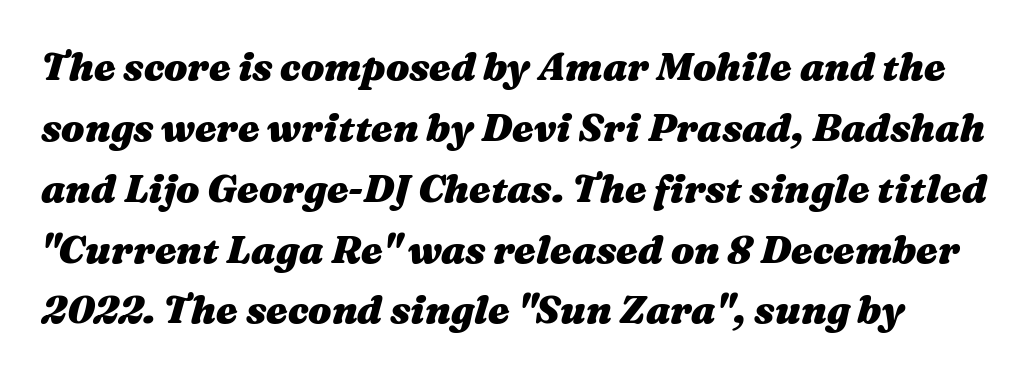
Q: Is the text bold? A: Yes.
Q: Is the text italic (slanted)? A: Yes, it leans right by about 16 degrees.
Q: Is the text underlined? A: No.
Q: Is the spacing between letters normal or unusually wide? A: Normal.
Q: Is the spacing between lines tight, normal or loose? A: Normal.
Q: Width (condensed, normal, or wide)? A: Wide.
Q: Stroke contrast? A: Medium.
Q: x-height? A: Medium.
Q: Monospaced? A: No.
